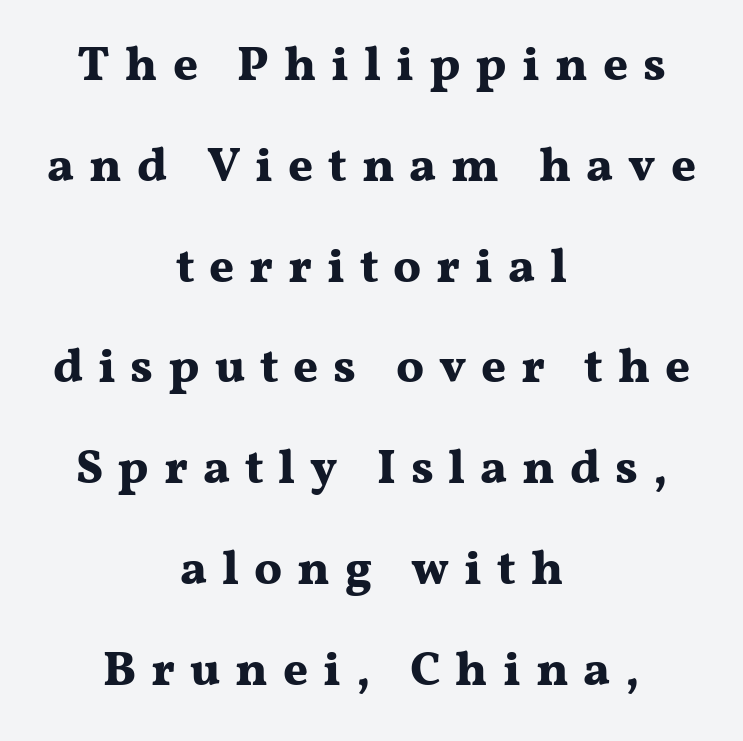
The typesetting leans heavy: a genuine bold. The setting favours the middle, as headings and verse often do. Looks like regular typesetting: each glyph gets only the width it needs. This is roman type, the default non-slanted kind. Note: serifs present on the glyphs. If you measured baseline to baseline, you'd find a long distance.
